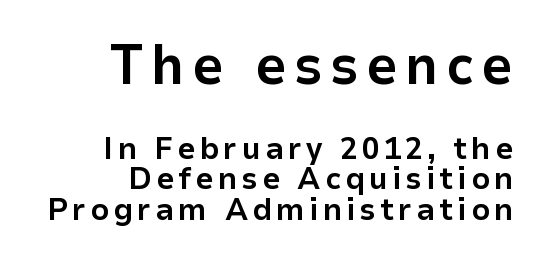
Q: Is the text bold? A: Yes.
Q: Is the text italic (slanted)? A: No, it is upright.
Q: Is the typeface a serif or a sans-serif typeface? A: Sans-serif.
Q: Is the text underlined? A: No.
Q: How is the paragraph aligned? A: Right-aligned.
Q: Is the spacing between lines tight, normal or loose? A: Tight.
Q: Which block of text is set in a larger size, the first (top) or the second (bottom)? A: The first (top) one.
Q: Width (condensed, normal, or wide)? A: Normal.
Q: Stroke contrast? A: Low.
Q: x-height? A: Medium.
Q: Monospaced? A: No.
